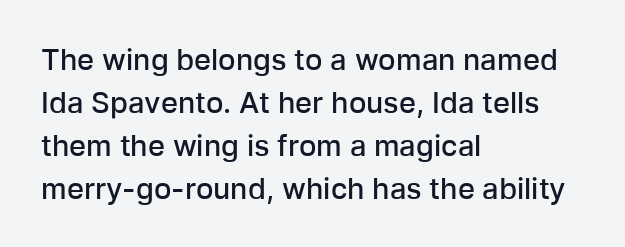
Anything drawn beneath the words? Only blank space. Serifs: no, the terminals of the letterforms are clean. These lines were composed using upright roman letters. Vertical spacing — default. The face used here is a semibold: visibly heavier than regular, lighter than bold.
